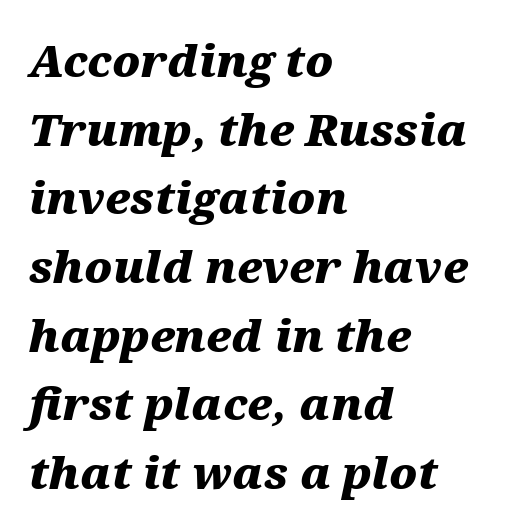
Q: Is the text bold? A: Yes.
Q: Is the text italic (slanted)? A: Yes, it leans right by about 12 degrees.
Q: Is the text underlined? A: No.
Q: How is the paragraph aligned? A: Left-aligned.
Q: Is the spacing between letters normal or unusually wide? A: Normal.
Q: Is the spacing between lines tight, normal or loose? A: Normal.
Q: Width (condensed, normal, or wide)? A: Wide.
Q: Stroke contrast? A: Medium.
Q: x-height? A: Medium.
Q: Monospaced? A: No.
